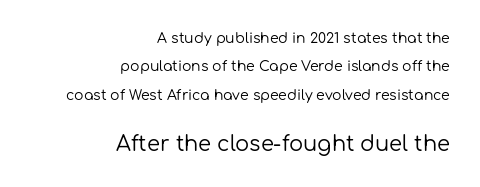
Reading down the column, the eye jumps a long way to each next line. Type without underlining. Between these two stacked blocks, the lower one wins on size. Weight: in the light-to-regular range. The specimen reads as upright at a glance.
